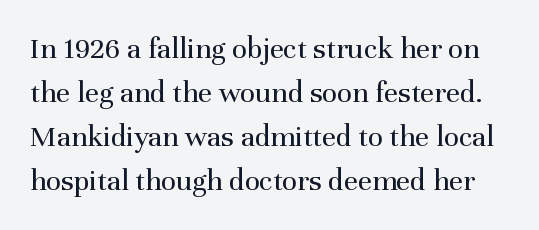
{"serif": "yes", "italic": "no", "bold": "no", "weight": "regular", "width": "normal", "stroke_contrast": "medium", "x_height": "medium", "monospaced": "no", "underline": "no", "line_spacing": "normal", "line_spacing_ratio": 1.42, "letter_spacing": "normal", "letter_spacing_em": 0.0, "glyph_px": 31}
